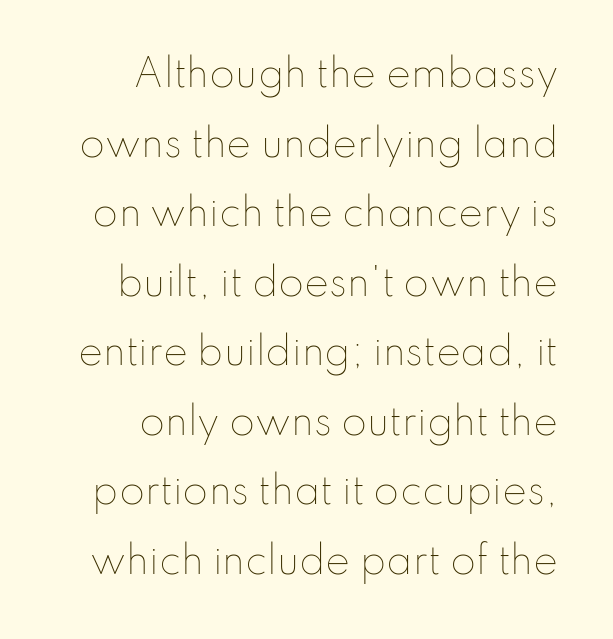
Q: Is the text bold? A: No.
Q: Is the text italic (slanted)? A: No, it is upright.
Q: Is the text underlined? A: No.
Q: How is the paragraph aligned? A: Right-aligned.
Q: Is the spacing between letters normal or unusually wide? A: Normal.
Q: Width (condensed, normal, or wide)? A: Normal.
Q: Stroke contrast? A: Low.
Q: x-height? A: Small.
Q: Monospaced? A: No.
